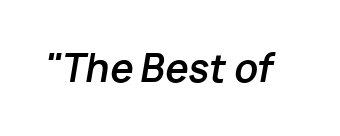
{"italic": "yes", "lean": "right", "slant_degrees": 10, "bold": "yes", "weight": "bold", "width": "normal", "stroke_contrast": "low", "x_height": "medium", "monospaced": "no", "underline": "no", "letter_spacing": "normal", "letter_spacing_em": 0.0, "glyph_px": 37}
